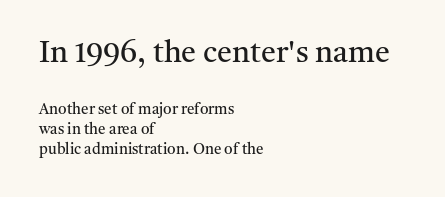
Q: Is the text bold? A: No.
Q: Is the text italic (slanted)? A: No, it is upright.
Q: Is the typeface a serif or a sans-serif typeface? A: Serif.
Q: Is the text underlined? A: No.
Q: How is the paragraph aligned? A: Left-aligned.
Q: Is the spacing between letters normal or unusually wide? A: Normal.
Q: Is the spacing between lines tight, normal or loose? A: Normal.
Q: Which block of text is set in a larger size, the first (top) or the second (bottom)? A: The first (top) one.
Q: Width (condensed, normal, or wide)? A: Normal.
Q: Stroke contrast? A: Medium.
Q: x-height? A: Medium.
Q: Monospaced? A: No.
